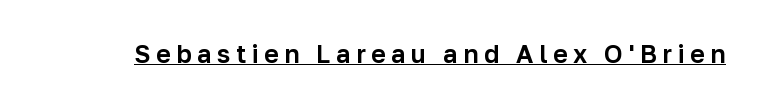
{"italic": "no", "underline": "yes", "letter_spacing": "wide", "letter_spacing_em": 0.22, "glyph_px": 25}
